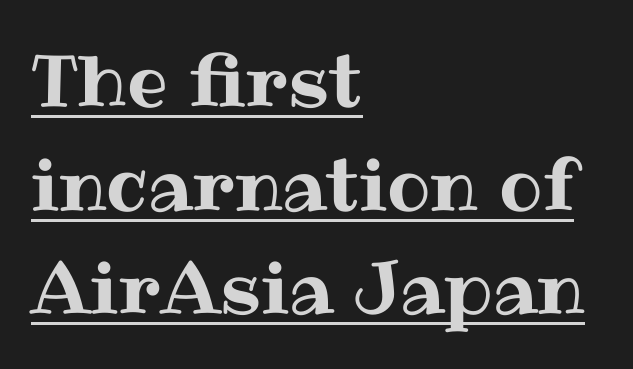
The image shows 72 px text type, upright; set left-aligned, normal line spacing (1.44x), normal letter spacing, underlined; medium stroke contrast and a medium x-height.
